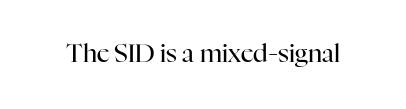
Q: Is the text bold? A: No.
Q: Is the text italic (slanted)? A: No, it is upright.
Q: Is the text underlined? A: No.
Q: Is the spacing between letters normal or unusually wide? A: Normal.
